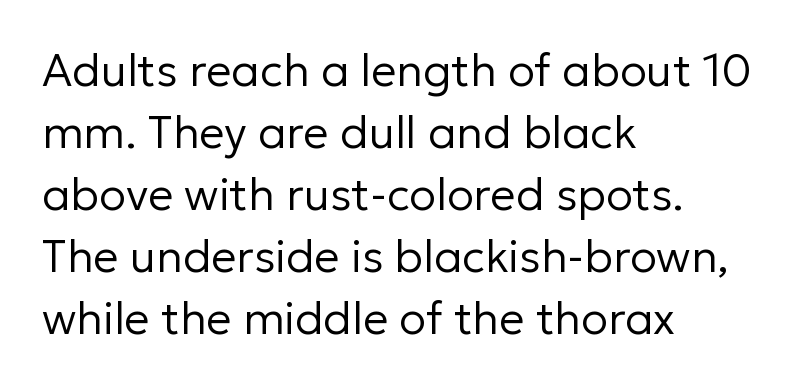
The image shows 45 px regular-weight sans-serif type, upright; set left-aligned, normal line spacing (1.38x), normal letter spacing, not underlined; low stroke contrast and a medium x-height.
